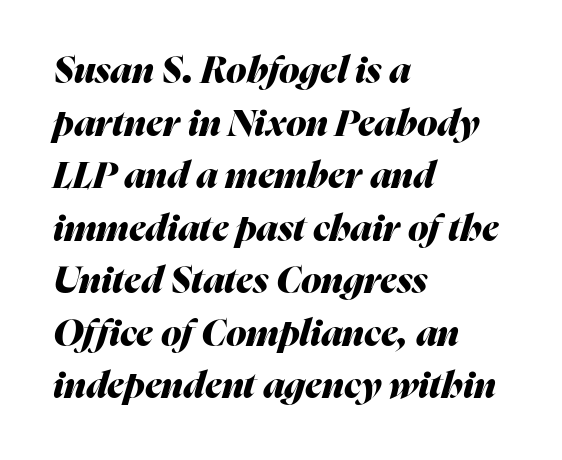
Proportional: the letters do not fall into vertical columns. Designer's note — italics engaged. Caption: standard tracking, unaltered. I'd describe the lettering as bold — thick and assertive.
